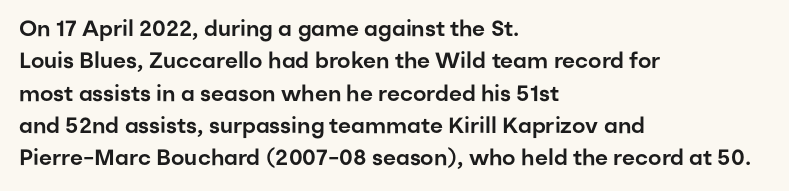
Q: Is the text italic (slanted)? A: No, it is upright.
Q: Is the text underlined? A: No.
Q: How is the paragraph aligned? A: Left-aligned.
Q: Is the spacing between letters normal or unusually wide? A: Normal.
Q: Is the spacing between lines tight, normal or loose? A: Normal.
